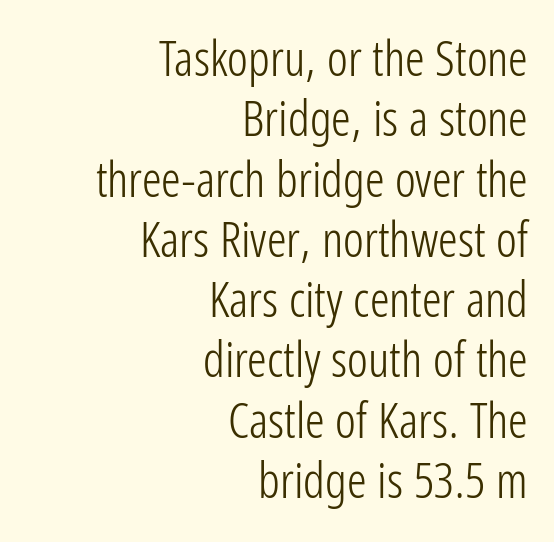
The image shows 49 px light, condensed sans-serif type, upright; set right-aligned, line spacing 1.23x, normal letter spacing, not underlined; low stroke contrast and a medium x-height.
